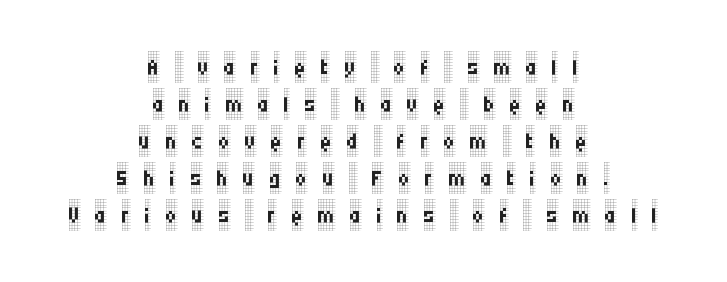
The image shows 32 px regular-weight, condensed serif type, upright; set centered, line spacing 1.16x, unusually wide letter spacing (+0.46 em), not underlined; low stroke contrast and a large x-height.
